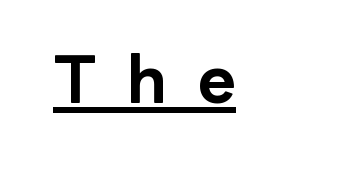
The image shows 66 px bold sans-serif type, upright; set unusually wide letter spacing (+0.45 em), underlined; low stroke contrast and a medium x-height.
